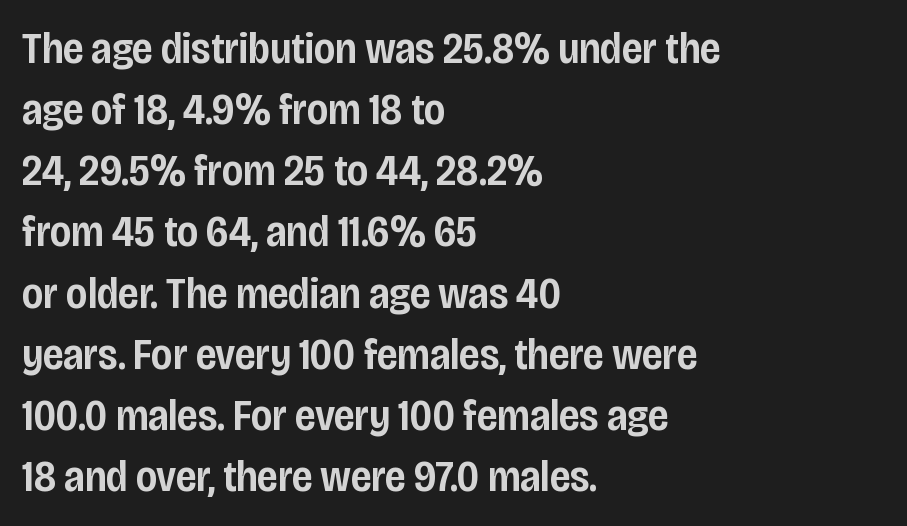
Q: Is the text bold? A: Semi-bold.
Q: Is the text italic (slanted)? A: No, it is upright.
Q: Is the typeface a serif or a sans-serif typeface? A: Sans-serif.
Q: Is the text underlined? A: No.
Q: How is the paragraph aligned? A: Left-aligned.
Q: Is the spacing between letters normal or unusually wide? A: Normal.
Q: Is the spacing between lines tight, normal or loose? A: Normal.
Q: Width (condensed, normal, or wide)? A: Condensed.
Q: Stroke contrast? A: Low.
Q: x-height? A: Large.
Q: Monospaced? A: No.
